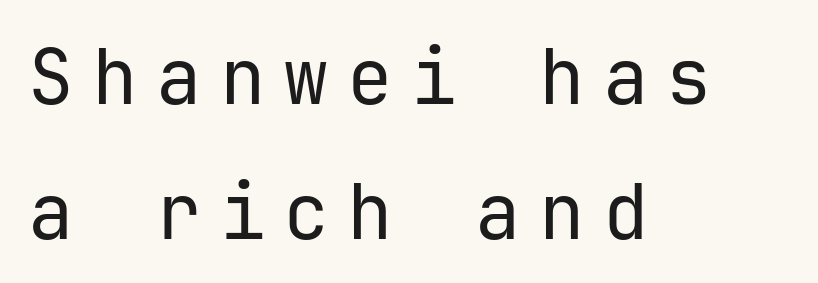
This rendering features lettering with no underline. The lettering holds an erect, upright posture throughout. Left-aligned paragraph, ragged on the right. How are the letters spaced? Widely, with obvious added tracking.
